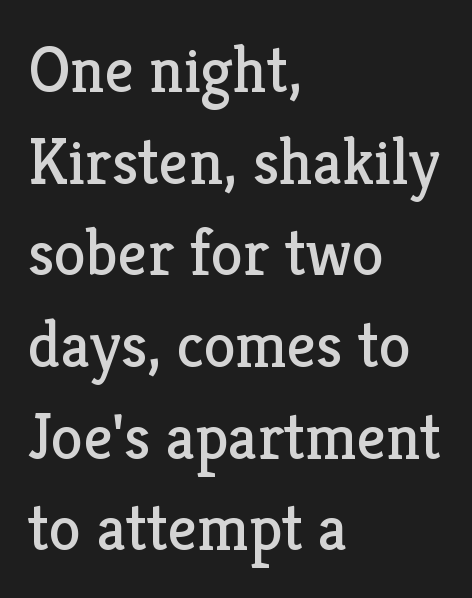
Q: Is the text bold? A: No.
Q: Is the text italic (slanted)? A: No, it is upright.
Q: Is the typeface a serif or a sans-serif typeface? A: Serif.
Q: Is the text underlined? A: No.
Q: How is the paragraph aligned? A: Left-aligned.
Q: Is the spacing between letters normal or unusually wide? A: Normal.
Q: Is the spacing between lines tight, normal or loose? A: Normal.
Q: Width (condensed, normal, or wide)? A: Normal.
Q: Stroke contrast? A: Low.
Q: x-height? A: Medium.
Q: Monospaced? A: No.
